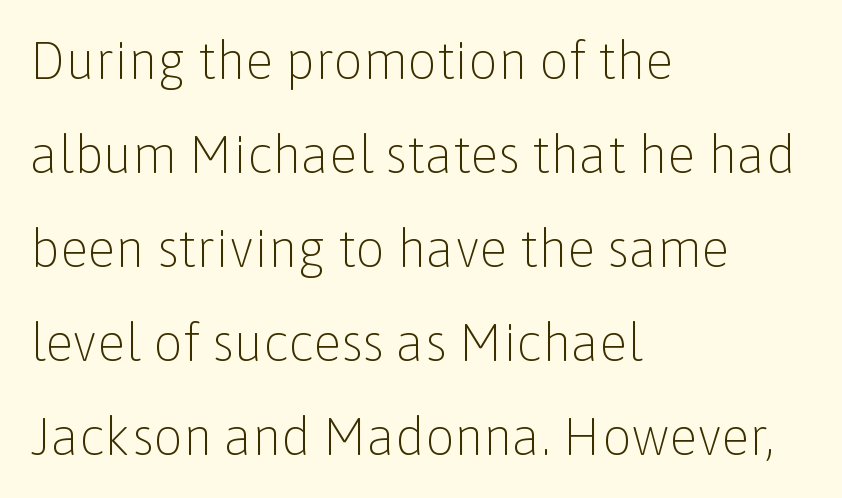
{"serif": "no", "italic": "no", "bold": "no", "weight": "light", "width": "normal", "stroke_contrast": "low", "x_height": "medium", "monospaced": "no", "underline": "no", "align": "left", "line_spacing_ratio": 1.81, "letter_spacing": "normal", "letter_spacing_em": 0.0, "glyph_px": 52}
